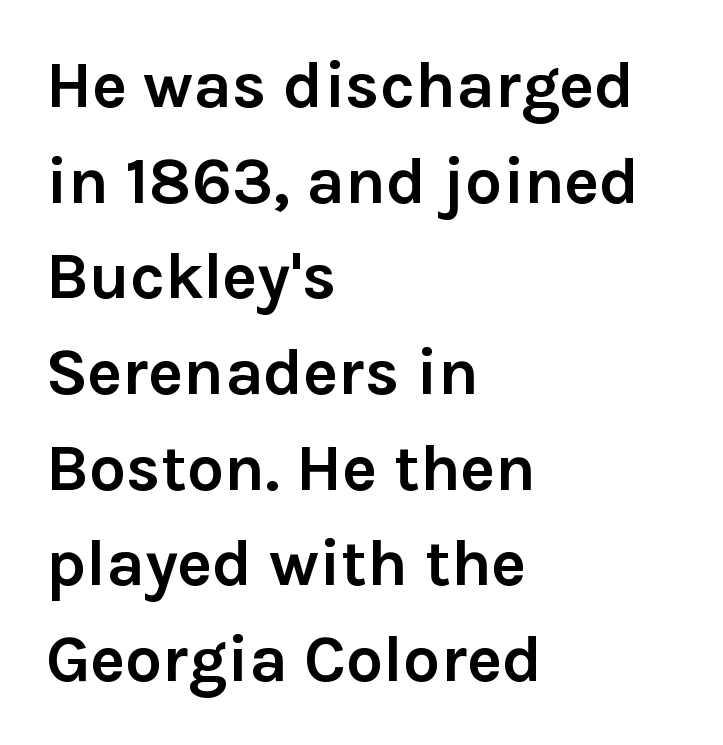
The image shows 66 px semibold sans-serif type, upright; set left-aligned, normal line spacing (1.45x), normal letter spacing, not underlined; a medium x-height.
